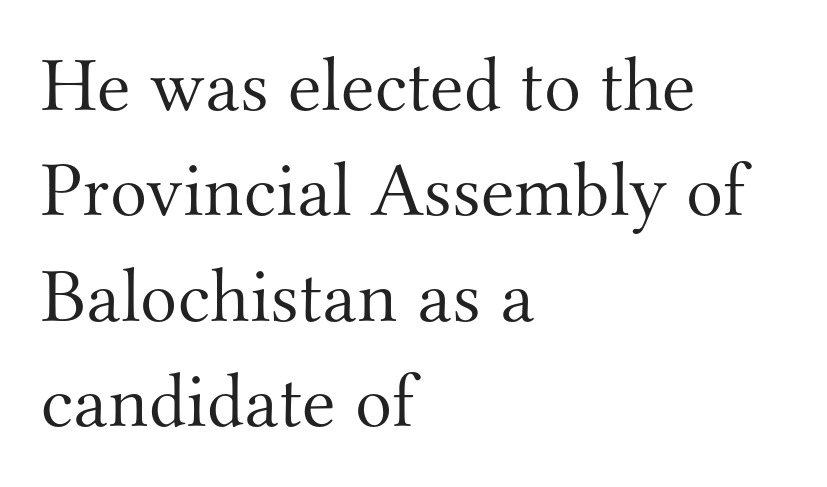
{"serif": "yes", "italic": "no", "bold": "no", "weight": "light", "width": "normal", "stroke_contrast": "medium", "x_height": "small", "monospaced": "no", "underline": "no", "align": "left", "line_spacing": "normal", "line_spacing_ratio": 1.37, "letter_spacing": "normal", "letter_spacing_em": 0.0, "glyph_px": 77}
